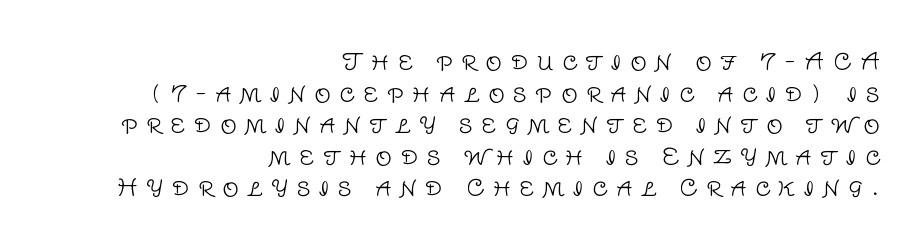
Q: Is the text bold? A: No.
Q: Is the text italic (slanted)? A: Yes.
Q: Is the text underlined? A: No.
Q: How is the paragraph aligned? A: Right-aligned.
Q: Is the spacing between letters normal or unusually wide? A: Unusually wide.
Q: Is the spacing between lines tight, normal or loose? A: Normal.
